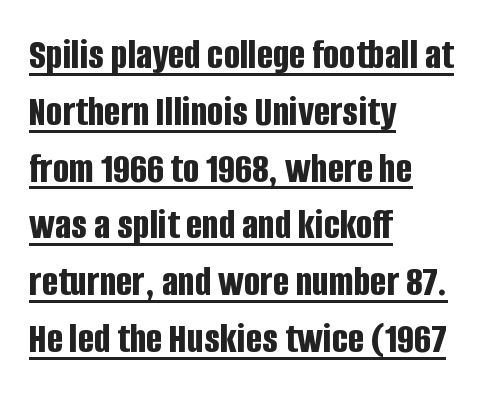
Q: Is the text bold? A: Yes.
Q: Is the text italic (slanted)? A: No, it is upright.
Q: Is the typeface a serif or a sans-serif typeface? A: Sans-serif.
Q: Is the text underlined? A: Yes.
Q: How is the paragraph aligned? A: Left-aligned.
Q: Is the spacing between letters normal or unusually wide? A: Normal.
Q: Is the spacing between lines tight, normal or loose? A: Normal.
Q: Width (condensed, normal, or wide)? A: Condensed.
Q: Stroke contrast? A: Low.
Q: x-height? A: Large.
Q: Monospaced? A: No.
